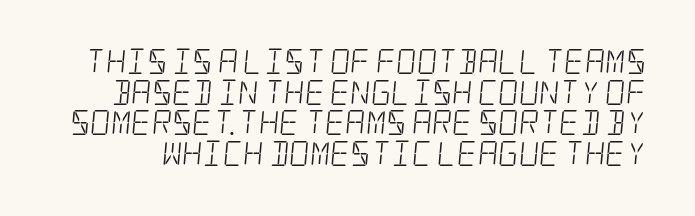
{"bold": "no", "underline": "no", "line_spacing_ratio": 1.23, "letter_spacing": "normal", "letter_spacing_em": 0.0, "glyph_px": 25}
